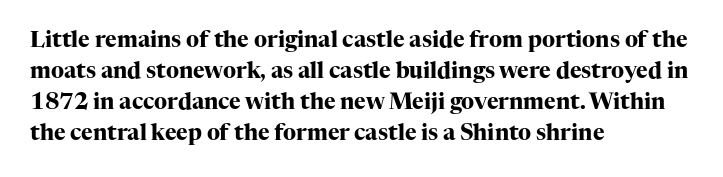
{"italic": "no", "bold": "yes", "underline": "no", "align": "left", "line_spacing": "normal", "line_spacing_ratio": 1.41, "letter_spacing": "normal", "letter_spacing_em": 0.0, "glyph_px": 22}
